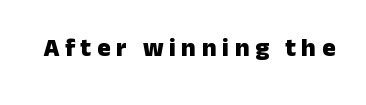
{"italic": "no", "bold": "yes", "underline": "no", "letter_spacing": "wide", "letter_spacing_em": 0.21, "glyph_px": 26}
